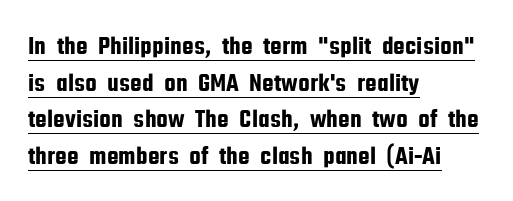
Students, observe: this is what conventionally led text looks like. The lettering stays uniformly vertical, giving the passage a roman look. Typeset ragged right — the left edge is the straight one. You could call the tracking neutral — neither tight nor loose. These characters rest on top of a visible drawn line.
